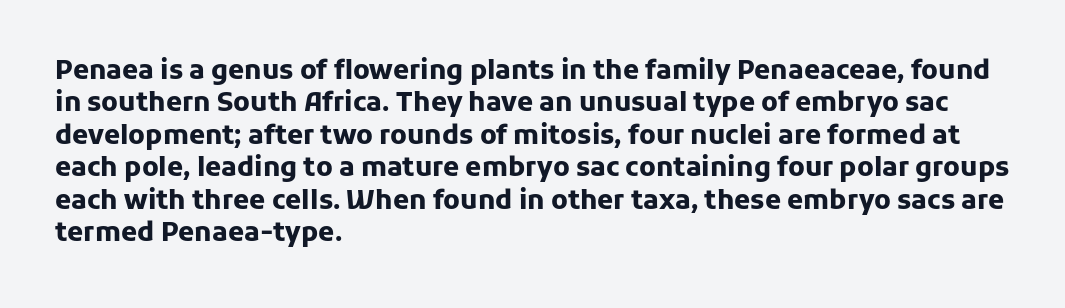
{"italic": "no", "bold": "yes", "underline": "no", "align": "left", "line_spacing": "normal", "line_spacing_ratio": 1.25, "letter_spacing": "normal", "letter_spacing_em": 0.0, "glyph_px": 26}
